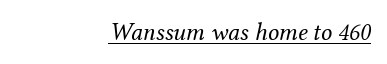
Q: Is the text bold? A: No.
Q: Is the text italic (slanted)? A: Yes, it leans right by about 12 degrees.
Q: Is the text underlined? A: Yes.
Q: How is the paragraph aligned? A: Right-aligned.
Q: Is the spacing between letters normal or unusually wide? A: Normal.
